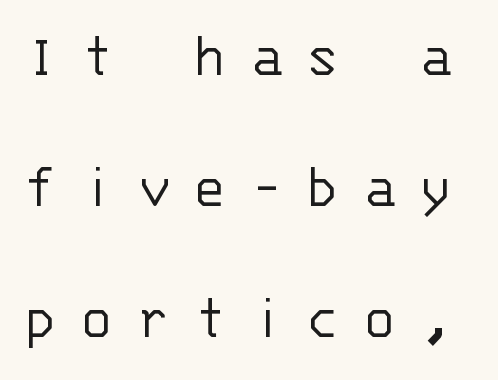
The image shows 62 px light sans-serif type, upright, monospaced; set loose line spacing (2.11x), unusually wide letter spacing (+0.37 em), not underlined; low stroke contrast and a large x-height.
